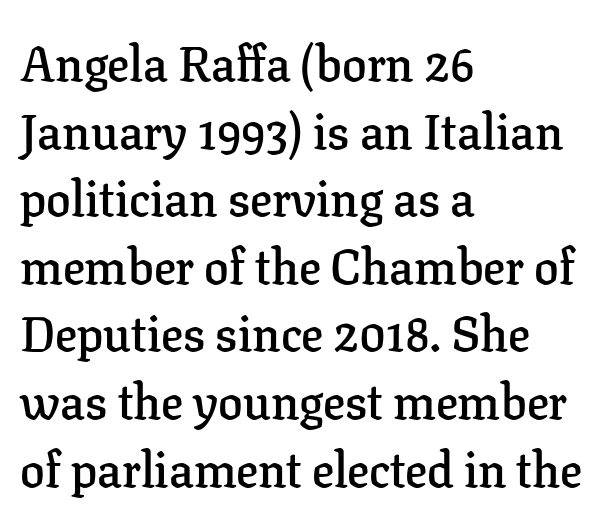
Q: Is the text bold? A: Semi-bold.
Q: Is the text italic (slanted)? A: No, it is upright.
Q: Is the typeface a serif or a sans-serif typeface? A: Serif.
Q: Is the text underlined? A: No.
Q: How is the paragraph aligned? A: Left-aligned.
Q: Is the spacing between letters normal or unusually wide? A: Normal.
Q: Is the spacing between lines tight, normal or loose? A: Normal.
Q: Width (condensed, normal, or wide)? A: Normal.
Q: Stroke contrast? A: Low.
Q: x-height? A: Medium.
Q: Monospaced? A: No.
